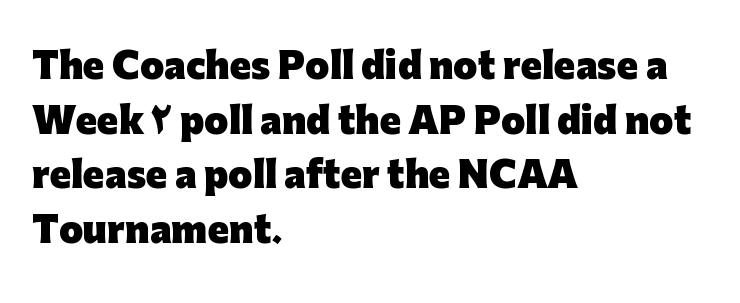
Q: Is the text bold? A: Yes.
Q: Is the text italic (slanted)? A: No, it is upright.
Q: Is the typeface a serif or a sans-serif typeface? A: Sans-serif.
Q: Is the text underlined? A: No.
Q: How is the paragraph aligned? A: Left-aligned.
Q: Is the spacing between letters normal or unusually wide? A: Normal.
Q: Is the spacing between lines tight, normal or loose? A: Normal.
Q: Width (condensed, normal, or wide)? A: Normal.
Q: Stroke contrast? A: Low.
Q: x-height? A: Medium.
Q: Monospaced? A: No.
